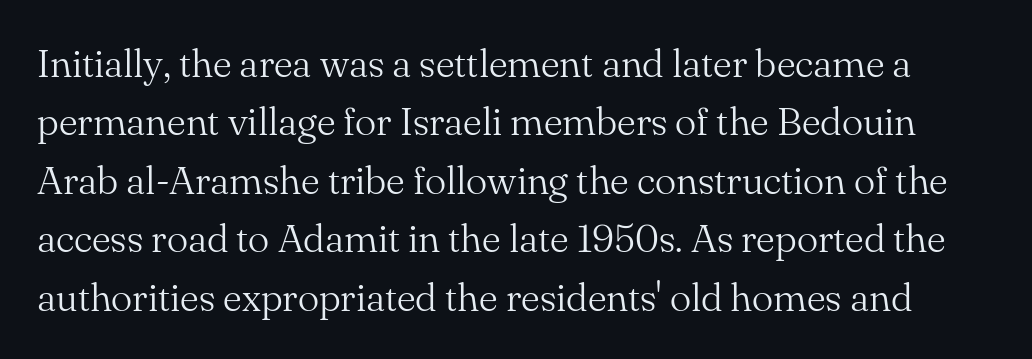
The image shows 40 px light serif type, upright; set normal line spacing (1.46x), normal letter spacing, not underlined; medium stroke contrast and a small x-height.
